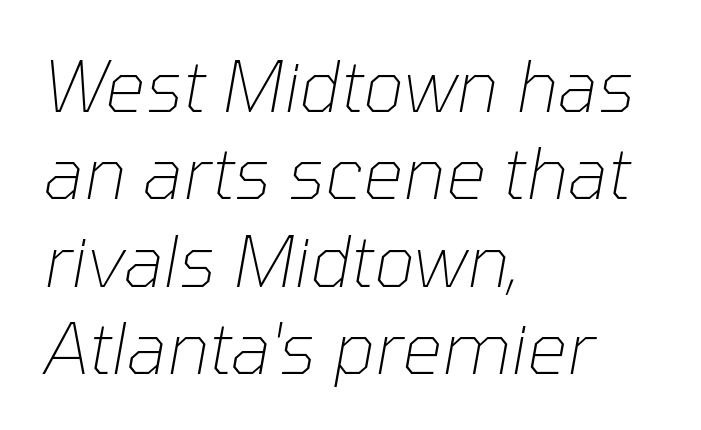
The image shows 71 px thin type, italic (leaning right); set left-aligned, line spacing 1.23x, normal letter spacing, not underlined; low stroke contrast and a medium x-height.
